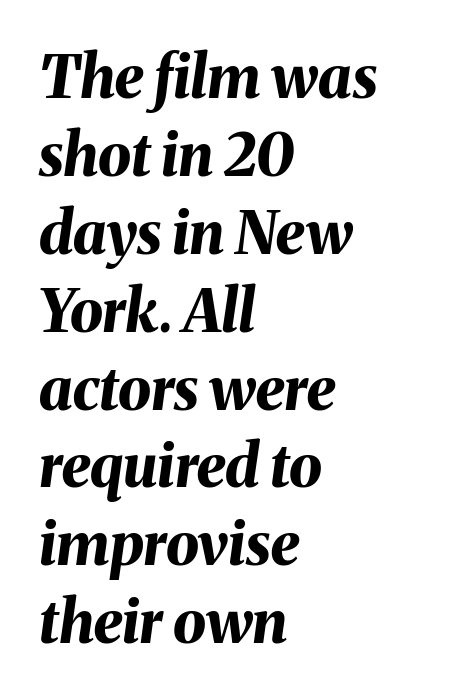
The image shows 59 px bold type, italic (leaning right); set left-aligned, normal line spacing (1.32x), normal letter spacing, not underlined; medium stroke contrast and a medium x-height.
